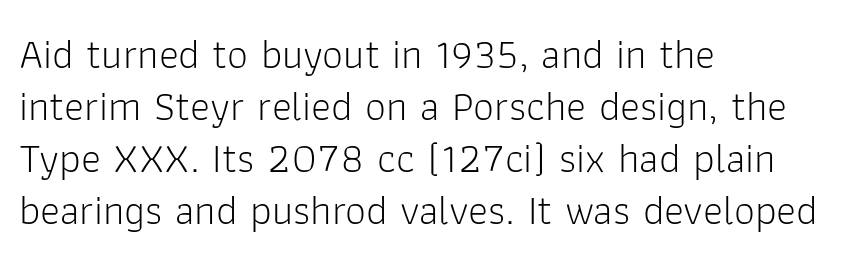
The string is rendered with underlining switched off. The letters advance in unequal steps, a hallmark of proportional type. The font family rendered here belongs to the sans-serif group. Standard letterfit; no display-style spreading of the glyphs. The letterforms sit at book weight or below.
